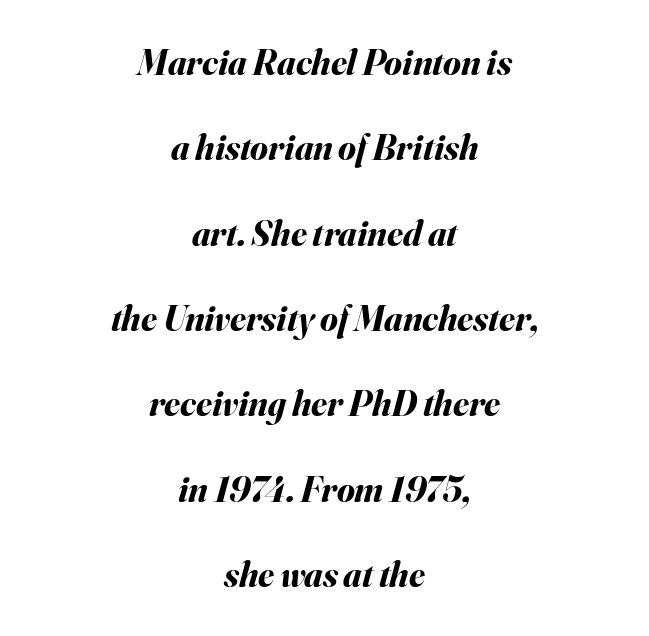
{"italic": "yes", "lean": "right", "slant_degrees": 16, "bold": "yes", "weight": "bold", "width": "normal", "stroke_contrast": "medium", "x_height": "small", "monospaced": "no", "underline": "no", "align": "center", "line_spacing": "loose", "line_spacing_ratio": 2.37, "letter_spacing": "normal", "letter_spacing_em": 0.0, "glyph_px": 36}
